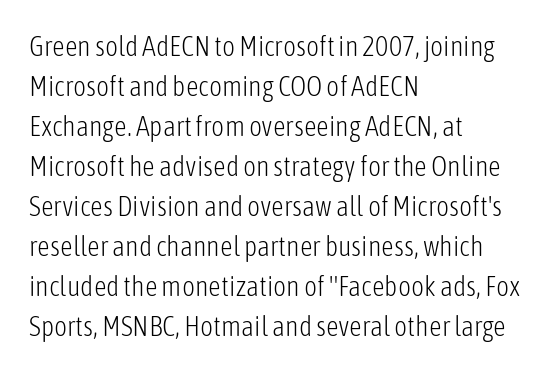
The image shows 28 px light, condensed sans-serif type, upright; set left-aligned, normal line spacing (1.43x), normal letter spacing, not underlined; low stroke contrast and a medium x-height.
